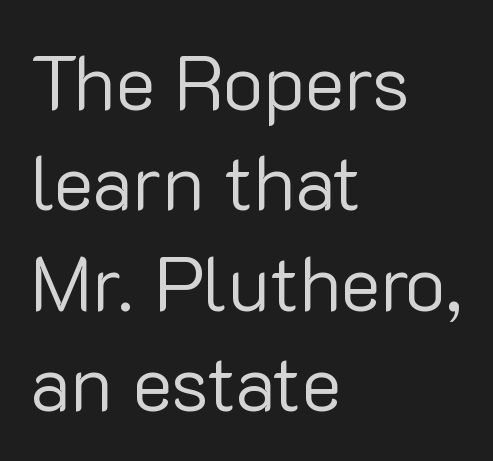
Any mark beneath the type? The region is blank. Serif or sans? Sans — the stroke terminals are bare. The type sits square on the baseline with zero lean. The paragraph shown leans on its left margin.
